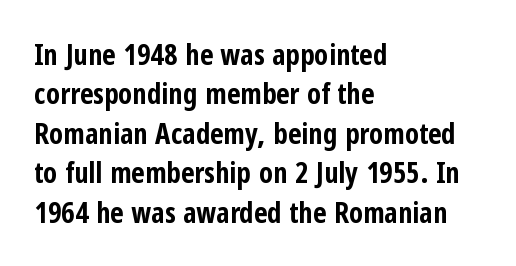
{"serif": "no", "italic": "no", "bold": "yes", "weight": "bold", "width": "condensed", "stroke_contrast": "low", "x_height": "medium", "monospaced": "no", "underline": "no", "align": "left", "line_spacing": "normal", "line_spacing_ratio": 1.36, "letter_spacing": "normal", "letter_spacing_em": 0.0, "glyph_px": 29}
